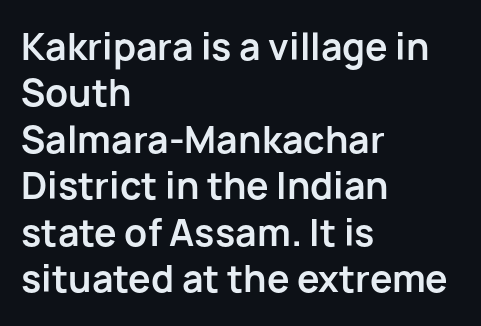
{"serif": "no", "italic": "no", "bold": "yes", "weight": "bold", "width": "normal", "stroke_contrast": "low", "x_height": "medium", "monospaced": "no", "underline": "no", "align": "left", "line_spacing": "normal", "line_spacing_ratio": 1.29, "letter_spacing": "normal", "letter_spacing_em": 0.0, "glyph_px": 36}
